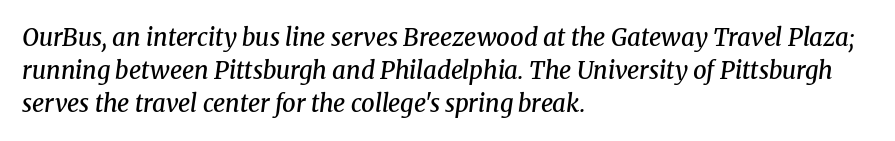
The face used here has a pronounced slope to its letters. Regular leading. As a designer I'd log this as weight 600, semibold. Underline: absent.
